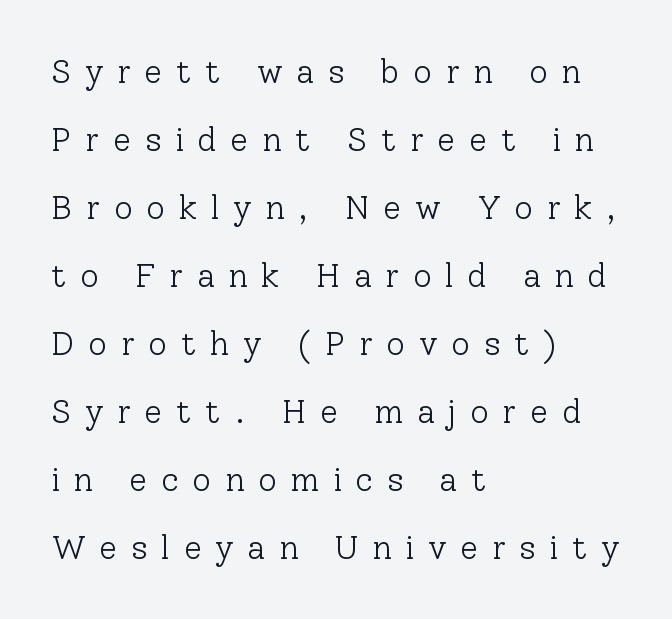
Q: Is the text bold? A: No.
Q: Is the text italic (slanted)? A: No, it is upright.
Q: Is the typeface a serif or a sans-serif typeface? A: Serif.
Q: Is the text underlined? A: No.
Q: How is the paragraph aligned? A: Left-aligned.
Q: Is the spacing between letters normal or unusually wide? A: Unusually wide.
Q: Is the spacing between lines tight, normal or loose? A: Loose.
Q: Width (condensed, normal, or wide)? A: Normal.
Q: Stroke contrast? A: Low.
Q: x-height? A: Medium.
Q: Monospaced? A: No.
